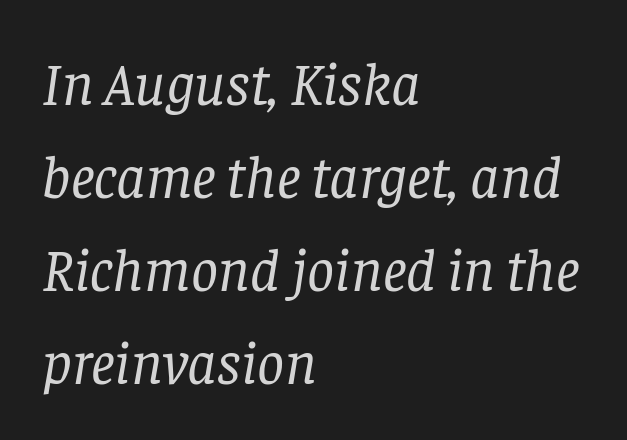
Weight: regular or lighter. This block has exactly the height ordinary leading produces. The type family on display is of the serif kind. Notice how the stems are inclined rather than vertical — that's the hallmark of italics. Here the designer chose a conventional face with non-uniform glyph widths. The line texture is even and compact thanks to regular tracking.
